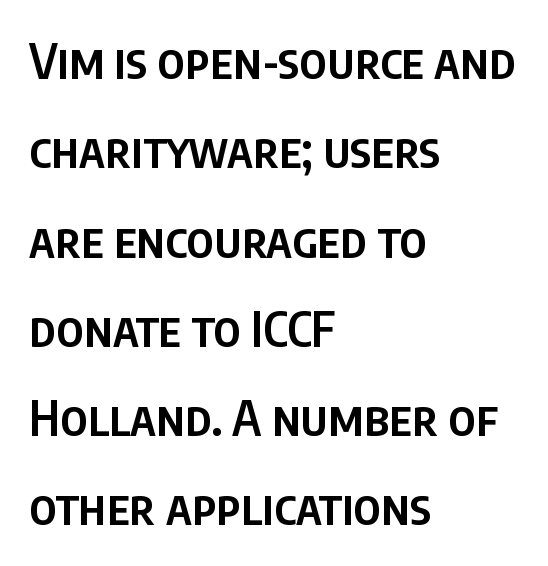
Clear beneath every line of the passage. The font's upright variant was chosen for this text. Classification — sans serif. Is this a fixed-width face? No — the glyphs have proportional, varying widths. Firm but not heavy-handed strokes: this text is semibold. All the whitespace from short lines collects on the right.
